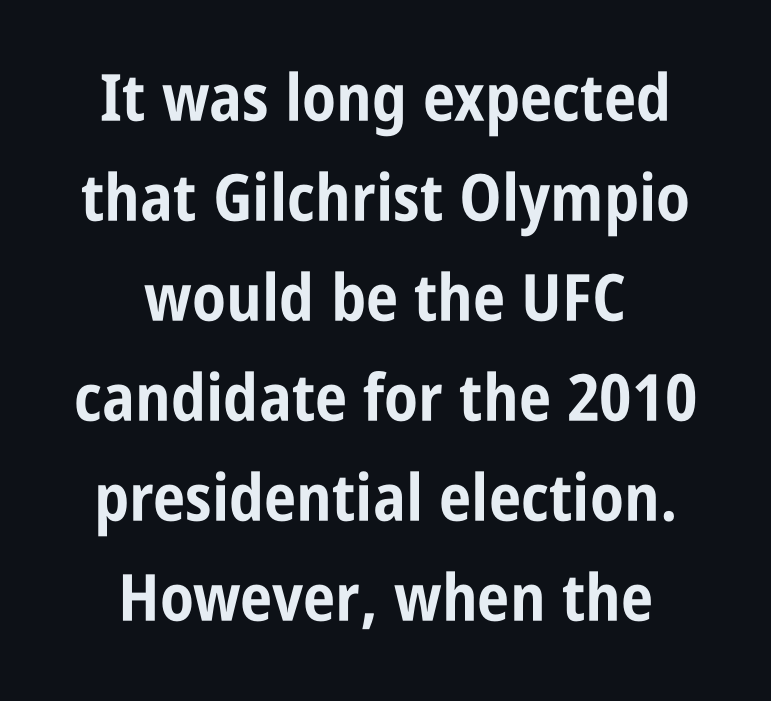
{"serif": "no", "italic": "no", "bold": "yes", "weight": "bold", "width": "condensed", "stroke_contrast": "low", "x_height": "large", "monospaced": "no", "underline": "no", "align": "center", "line_spacing": "normal", "line_spacing_ratio": 1.54, "letter_spacing": "normal", "letter_spacing_em": 0.0, "glyph_px": 65}
